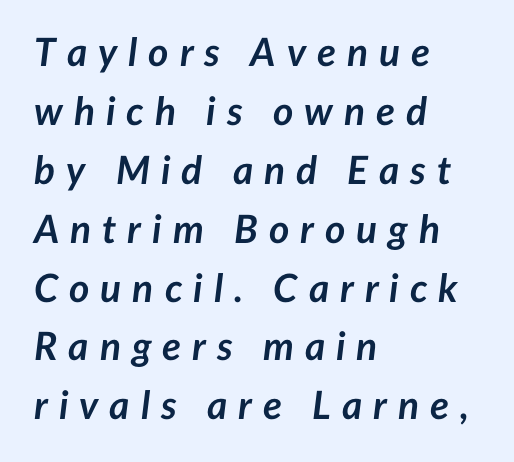
The rendering uses a bold face; every stroke is thick and dark. Observe the wide spacing: letters keep a clear distance from each other. The font's italic variant was chosen for this text. The passage shown stacks its lines at a standard gap. A student would call this left alignment; a typographer would say flush left, rag right. Proportional: the letters do not fall into vertical columns.
